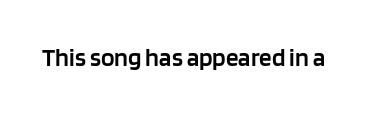
The letters stand upright; this is a roman face. Words appear dense and cohesive because spacing is normal. What weight is shown? A semibold, between regular and bold. The passage shown is not underscored anywhere.
